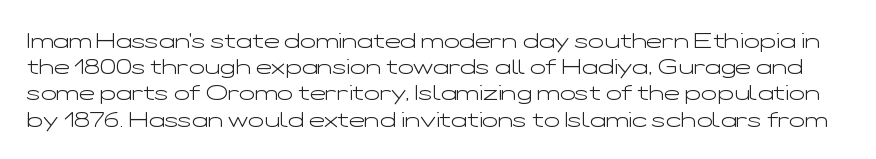
{"italic": "no", "bold": "no", "underline": "no", "line_spacing": "normal", "line_spacing_ratio": 1.25, "letter_spacing": "normal", "letter_spacing_em": 0.0, "glyph_px": 21}
